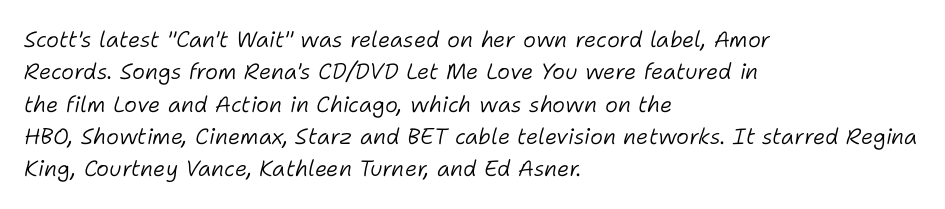
{"italic": "yes", "lean": "right", "slant_degrees": 11, "bold": "no", "underline": "no", "align": "left", "line_spacing": "normal", "line_spacing_ratio": 1.47, "letter_spacing": "normal", "letter_spacing_em": 0.0, "glyph_px": 22}
